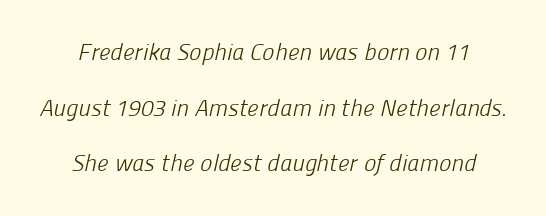
The image shows 23 px text type; set loose line spacing (2.42x), normal letter spacing, not underlined.
